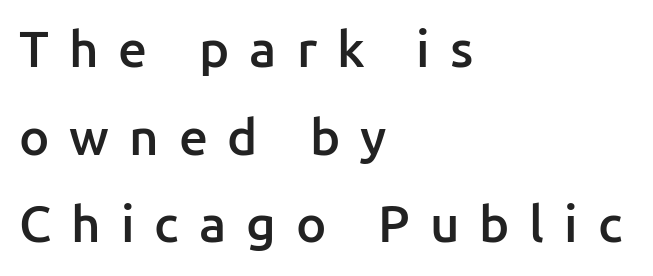
Q: Is the text bold? A: Semi-bold.
Q: Is the text italic (slanted)? A: No, it is upright.
Q: Is the typeface a serif or a sans-serif typeface? A: Sans-serif.
Q: Is the text underlined? A: No.
Q: How is the paragraph aligned? A: Left-aligned.
Q: Is the spacing between letters normal or unusually wide? A: Unusually wide.
Q: Width (condensed, normal, or wide)? A: Normal.
Q: Stroke contrast? A: Low.
Q: x-height? A: Medium.
Q: Monospaced? A: No.
